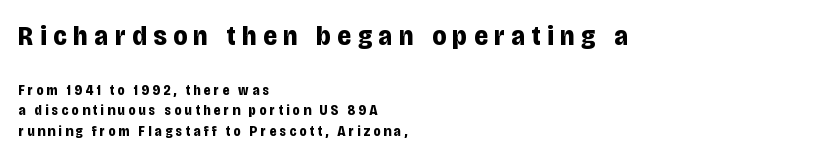
The image shows 28 px bold, condensed sans-serif type, upright; set left-aligned, normal line spacing (1.45x), unusually wide letter spacing (+0.24 em), not underlined; the first (top) block is 2.0x larger; low stroke contrast and a large x-height.
